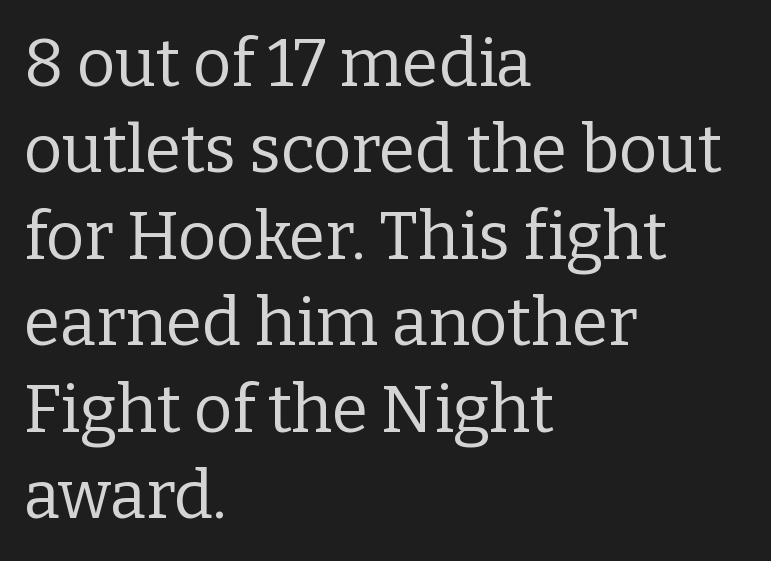
Q: Is the text bold? A: No.
Q: Is the text italic (slanted)? A: No, it is upright.
Q: Is the typeface a serif or a sans-serif typeface? A: Serif.
Q: Is the text underlined? A: No.
Q: How is the paragraph aligned? A: Left-aligned.
Q: Is the spacing between letters normal or unusually wide? A: Normal.
Q: Is the spacing between lines tight, normal or loose? A: Normal.
Q: Width (condensed, normal, or wide)? A: Normal.
Q: Stroke contrast? A: Low.
Q: x-height? A: Medium.
Q: Monospaced? A: No.
